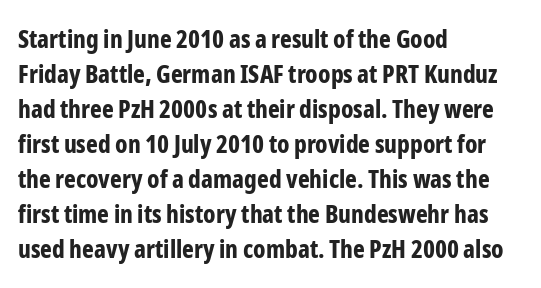
Q: Is the text bold? A: Yes.
Q: Is the text italic (slanted)? A: No, it is upright.
Q: Is the text underlined? A: No.
Q: How is the paragraph aligned? A: Left-aligned.
Q: Is the spacing between letters normal or unusually wide? A: Normal.
Q: Is the spacing between lines tight, normal or loose? A: Normal.
